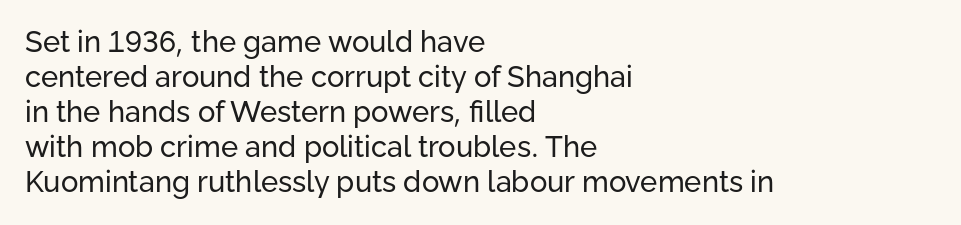
The image shows 29 px regular-weight sans-serif type, upright; set left-aligned, line spacing 1.21x, normal letter spacing, not underlined; low stroke contrast and a medium x-height.
